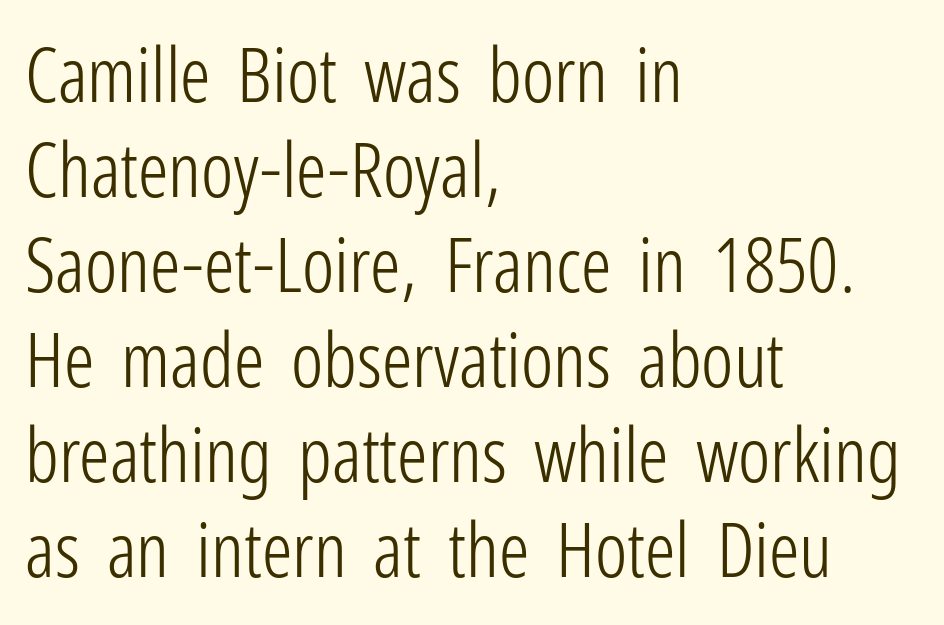
Note the varied advance widths — an 'i' is clearly narrower than an 'm'. This rendering features lettering with no underline. The lines in this sample share a left origin and differ only in where they stop. The axis of the letterforms is exactly vertical. A sans-serif font was chosen for this passage.
